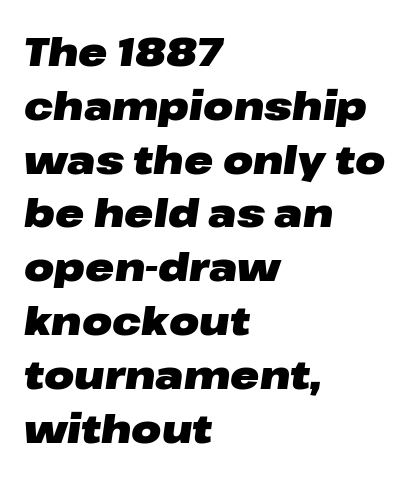
{"italic": "yes", "lean": "right", "slant_degrees": 8, "bold": "yes", "weight": "heavy", "width": "wide", "stroke_contrast": "low", "x_height": "medium", "monospaced": "no", "underline": "no", "align": "left", "line_spacing": "normal", "line_spacing_ratio": 1.38, "letter_spacing": "normal", "letter_spacing_em": 0.0, "glyph_px": 39}
